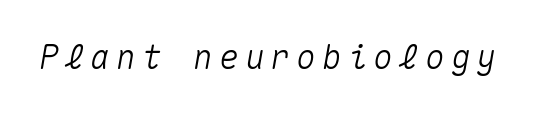
Q: Is the text italic (slanted)? A: Yes, it leans right by about 10 degrees.
Q: Is the text underlined? A: No.
Q: Width (condensed, normal, or wide)? A: Normal.
Q: Stroke contrast? A: Medium.
Q: x-height? A: Medium.
Q: Monospaced? A: Yes.
